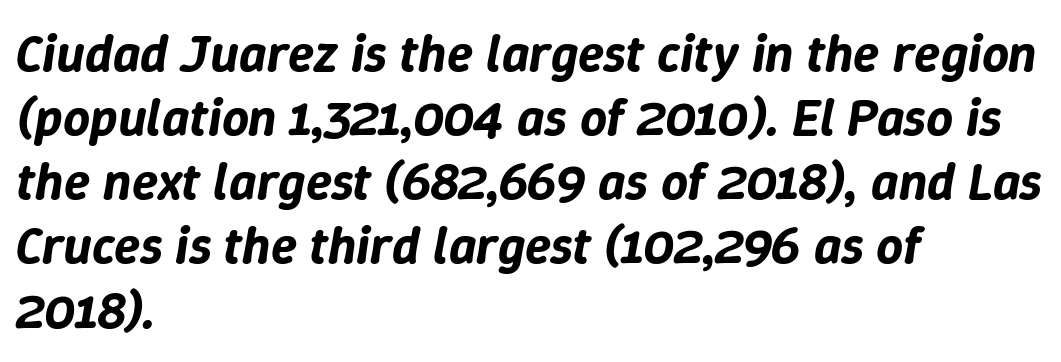
Q: Is the text italic (slanted)? A: Yes, it leans right by about 9 degrees.
Q: Is the text underlined? A: No.
Q: How is the paragraph aligned? A: Left-aligned.
Q: Is the spacing between letters normal or unusually wide? A: Normal.
Q: Width (condensed, normal, or wide)? A: Normal.
Q: Stroke contrast? A: Low.
Q: x-height? A: Medium.
Q: Monospaced? A: No.
